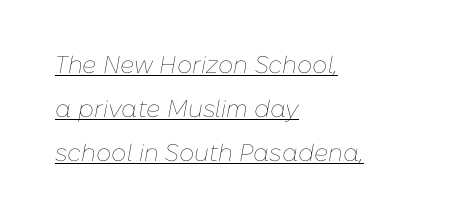
The image shows 24 px text type, italic (leaning right); set left-aligned, line spacing 1.84x, normal letter spacing, underlined.
